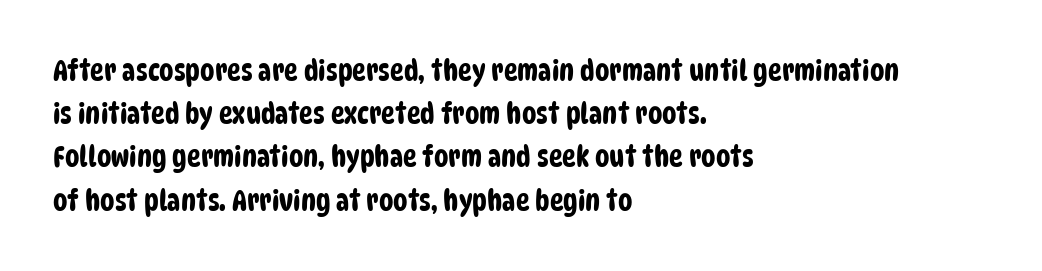
{"serif": "no", "width": "condensed", "stroke_contrast": "low", "x_height": "large", "monospaced": "no", "underline": "no", "align": "left", "line_spacing": "normal", "line_spacing_ratio": 1.49, "letter_spacing": "normal", "letter_spacing_em": 0.0, "glyph_px": 29}
